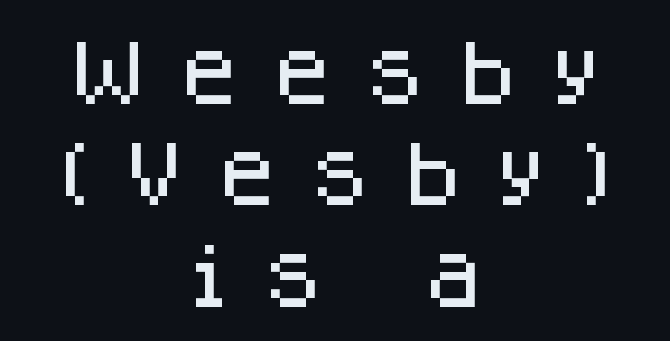
Is the block centered? Yes — each line is placed symmetrically about the middle. Vertical strokes here are truly vertical. The strip under each line holds only bare page. The space between consecutive lines is moderate. A typesetter would call this heavily tracked-out type.
